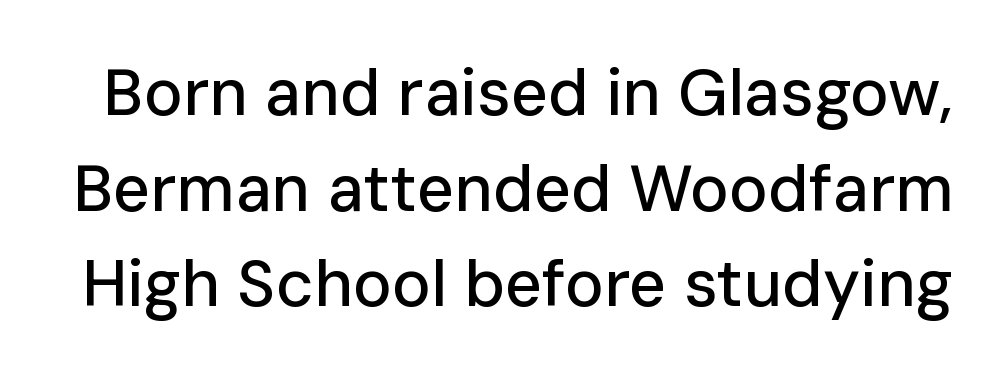
Q: Is the text italic (slanted)? A: No, it is upright.
Q: Is the typeface a serif or a sans-serif typeface? A: Sans-serif.
Q: Is the text underlined? A: No.
Q: Is the spacing between letters normal or unusually wide? A: Normal.
Q: Is the spacing between lines tight, normal or loose? A: Normal.
Q: Width (condensed, normal, or wide)? A: Normal.
Q: Stroke contrast? A: Low.
Q: x-height? A: Medium.
Q: Monospaced? A: No.
